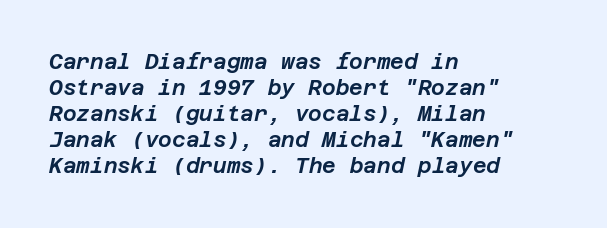
Q: Is the text italic (slanted)? A: Yes, it leans right by about 12 degrees.
Q: Is the text underlined? A: No.
Q: How is the paragraph aligned? A: Left-aligned.
Q: Is the spacing between letters normal or unusually wide? A: Normal.
